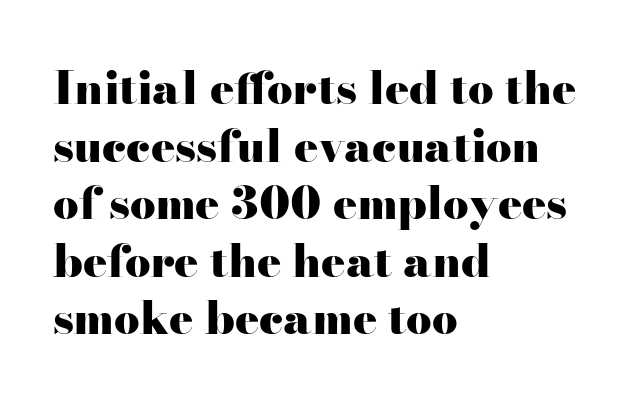
The image shows 45 px heavy, wide serif type, upright; set left-aligned, normal line spacing (1.28x), normal letter spacing, not underlined; high stroke contrast and a small x-height.
